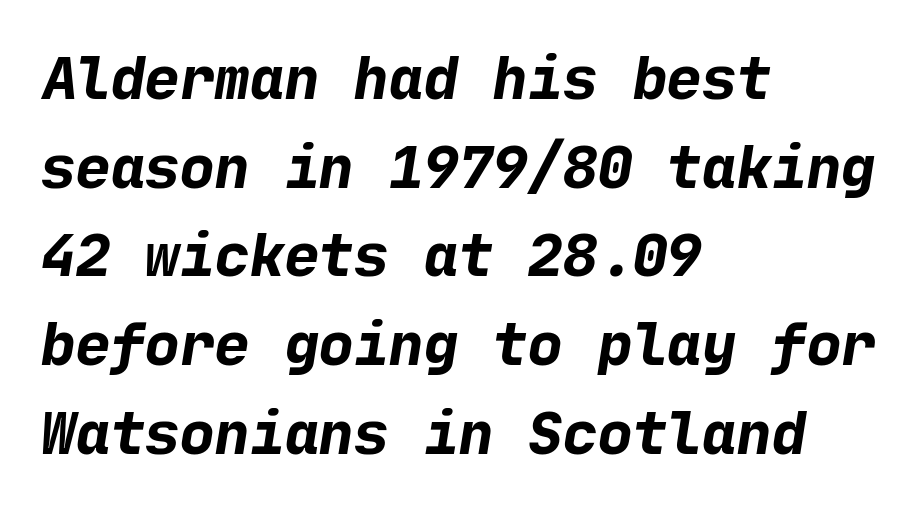
The typeface chosen for these lines omits serifs. A clean baseline with only descenders dipping below it. Left-aligned paragraph, ragged on the right. Is there much room between lines? A standard amount, neither cramped nor airy. Pretty heavy lettering here — definitely bold. Words appear dense and cohesive because spacing is normal.
